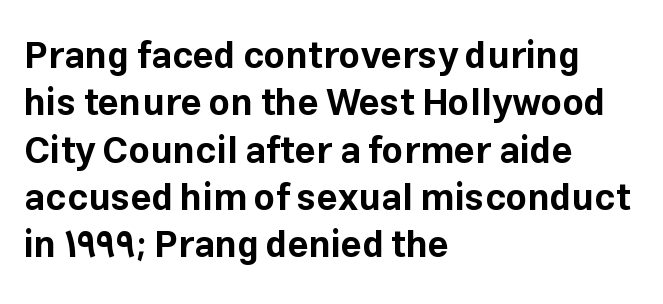
{"serif": "no", "italic": "no", "bold": "yes", "weight": "bold", "width": "normal", "stroke_contrast": "low", "x_height": "medium", "monospaced": "no", "underline": "no", "align": "left", "line_spacing": "normal", "line_spacing_ratio": 1.28, "letter_spacing": "normal", "letter_spacing_em": 0.0, "glyph_px": 37}
